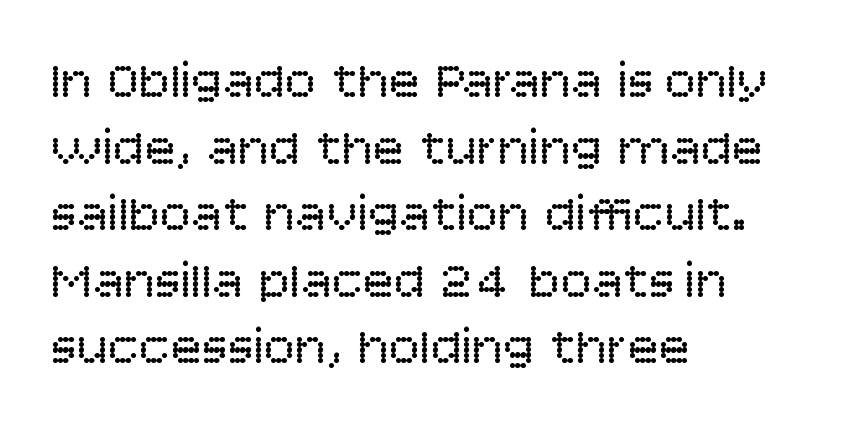
The image shows 52 px regular-weight sans-serif type, upright; set left-aligned, normal line spacing (1.28x), normal letter spacing, not underlined; low stroke contrast and a large x-height.
